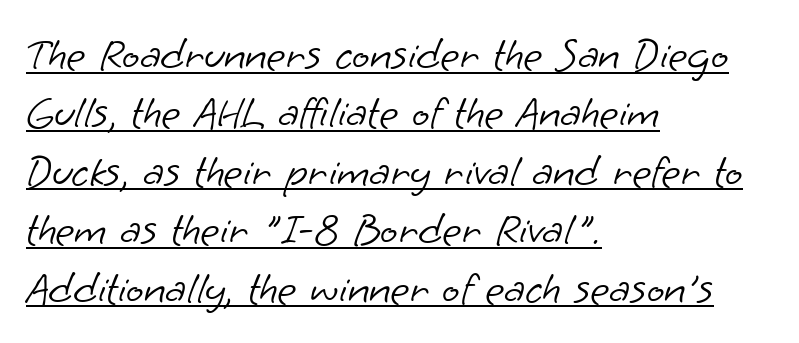
Here the designer chose a conventional face with non-uniform glyph widths. Letters have the restrained weight of plain body copy at most. The rendering keeps characters at their native spacing. Check where the strokes stop: nothing finishes them off — pure sans. The lettering is marked with a stroke running underneath it. Short and long lines alike share a common starting point at left.
